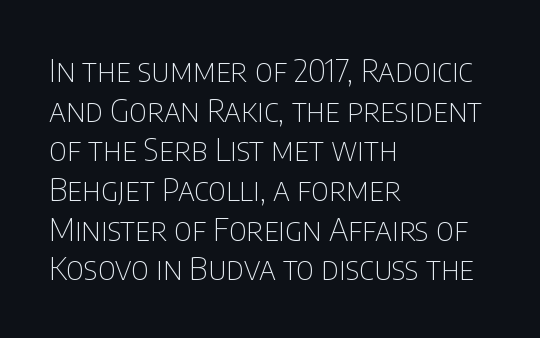
{"serif": "no", "italic": "no", "bold": "no", "weight": "thin", "width": "condensed", "stroke_contrast": "low", "x_height": "large", "monospaced": "no", "underline": "no", "align": "left", "line_spacing_ratio": 1.24, "letter_spacing": "normal", "letter_spacing_em": 0.0, "glyph_px": 32}
